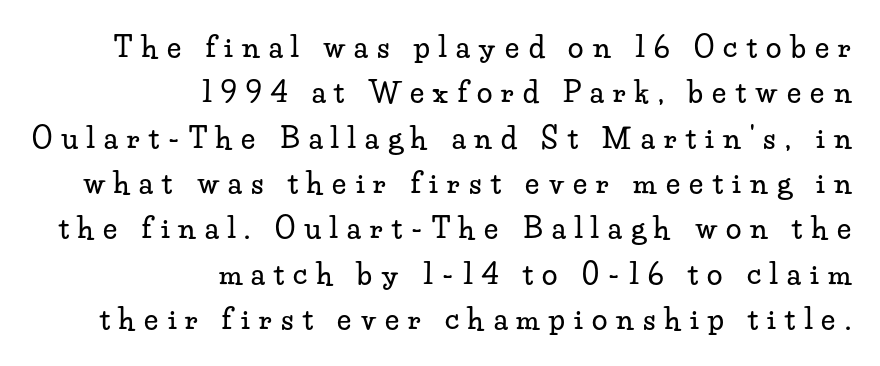
{"serif": "yes", "italic": "no", "width": "wide", "stroke_contrast": "low", "x_height": "small", "monospaced": "no", "underline": "no", "align": "right", "line_spacing": "normal", "line_spacing_ratio": 1.62, "letter_spacing": "wide", "letter_spacing_em": 0.33, "glyph_px": 28}
